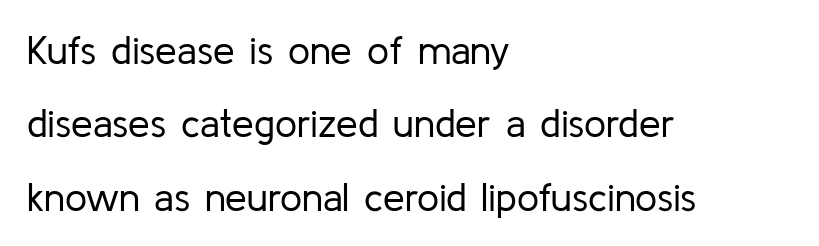
Q: Is the text bold? A: No.
Q: Is the text italic (slanted)? A: No, it is upright.
Q: Is the typeface a serif or a sans-serif typeface? A: Sans-serif.
Q: Is the text underlined? A: No.
Q: How is the paragraph aligned? A: Left-aligned.
Q: Is the spacing between letters normal or unusually wide? A: Normal.
Q: Width (condensed, normal, or wide)? A: Normal.
Q: Stroke contrast? A: Low.
Q: x-height? A: Medium.
Q: Monospaced? A: No.
